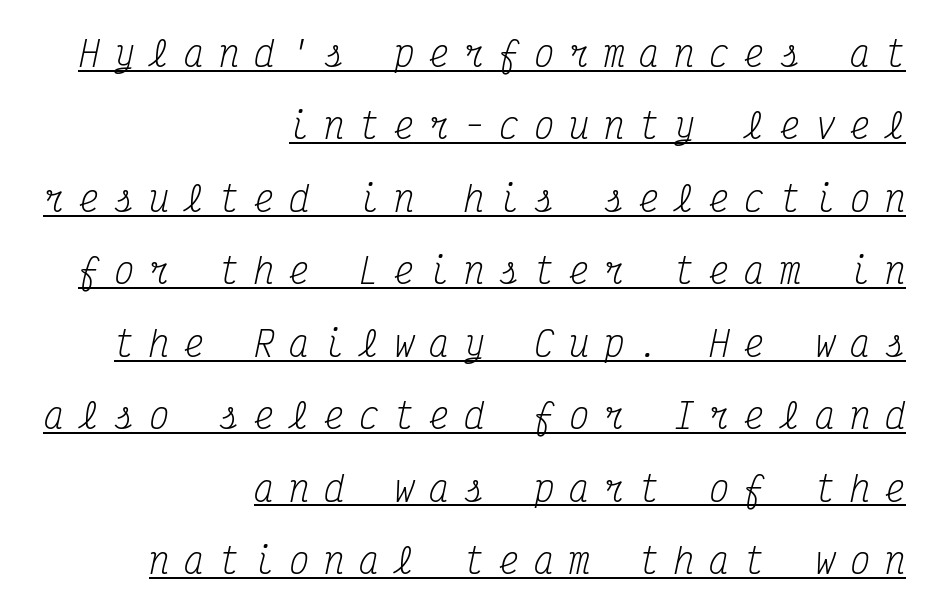
Q: Is the text bold? A: No.
Q: Is the text italic (slanted)? A: Yes, it leans right by about 12 degrees.
Q: Is the typeface a serif or a sans-serif typeface? A: Serif.
Q: Is the text underlined? A: Yes.
Q: How is the paragraph aligned? A: Right-aligned.
Q: Is the spacing between letters normal or unusually wide? A: Unusually wide.
Q: Is the spacing between lines tight, normal or loose? A: Loose.
Q: Width (condensed, normal, or wide)? A: Condensed.
Q: Stroke contrast? A: Medium.
Q: x-height? A: Medium.
Q: Monospaced? A: Yes.
